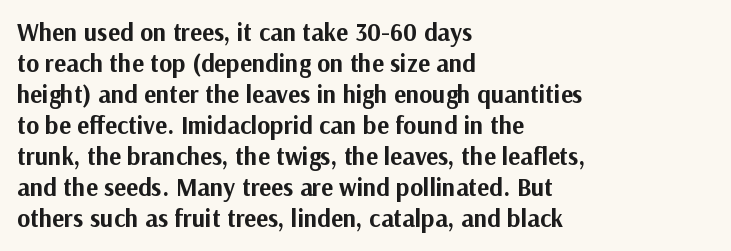
The image shows 25 px bold type, upright; set left-aligned, line spacing 1.24x, normal letter spacing, not underlined.
